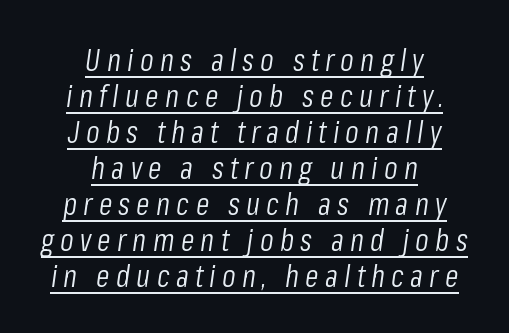
The image shows 31 px light, condensed type, italic (leaning right); set centered, line spacing 1.16x, unusually wide letter spacing (+0.2 em), underlined; low stroke contrast and a medium x-height.
